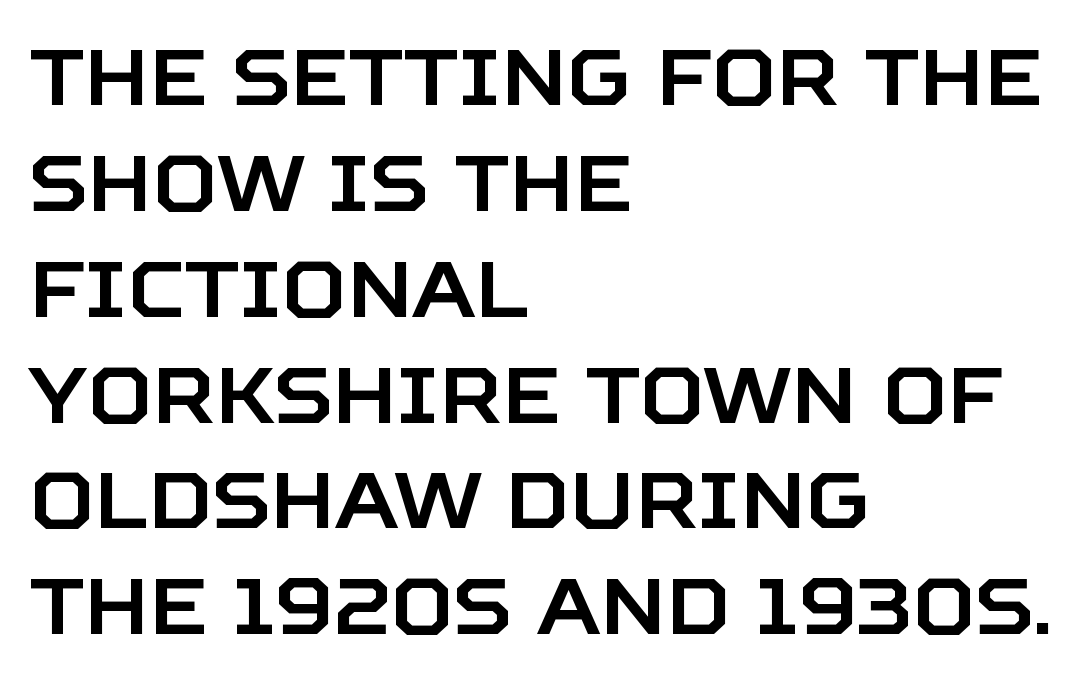
Unmarked baselines from the first word to the last. In CSS terms this would be text-align: left. The lettering stays uniformly vertical, giving the passage a roman look. What stands out about the letter spacing? Nothing — it is the standard amount.
